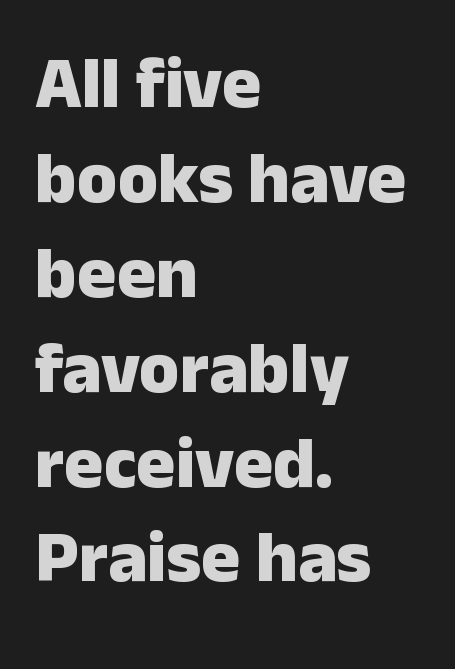
The image shows 73 px heavy sans-serif type, upright; set left-aligned, normal line spacing (1.3x), normal letter spacing, not underlined; low stroke contrast and a medium x-height.
